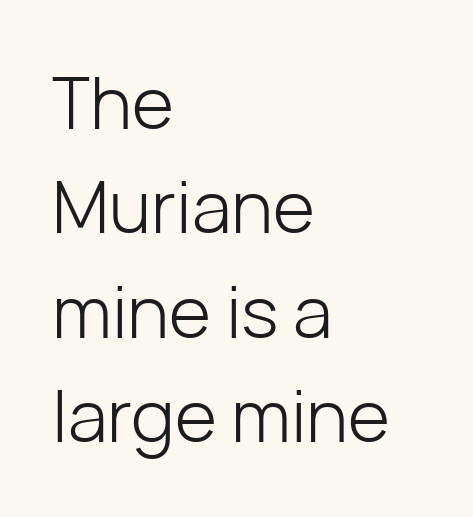
{"serif": "no", "italic": "no", "bold": "no", "weight": "light", "width": "normal", "stroke_contrast": "low", "x_height": "medium", "monospaced": "no", "underline": "no", "align": "left", "line_spacing": "normal", "line_spacing_ratio": 1.45, "letter_spacing": "normal", "letter_spacing_em": 0.0, "glyph_px": 72}
